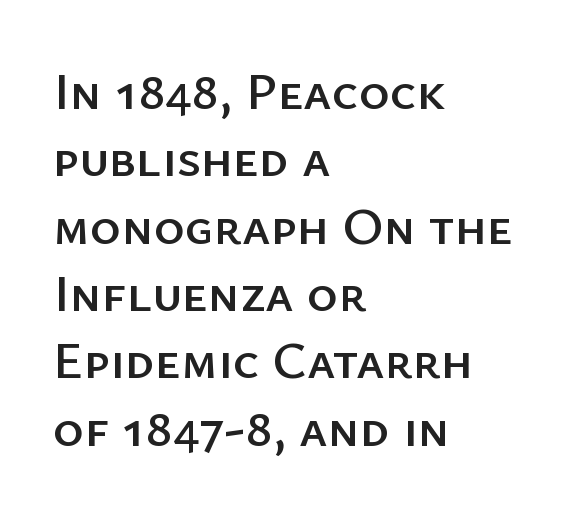
{"serif": "no", "italic": "no", "width": "normal", "stroke_contrast": "low", "x_height": "medium", "monospaced": "no", "underline": "no", "align": "left", "line_spacing": "normal", "line_spacing_ratio": 1.27, "letter_spacing": "normal", "letter_spacing_em": 0.0, "glyph_px": 53}
